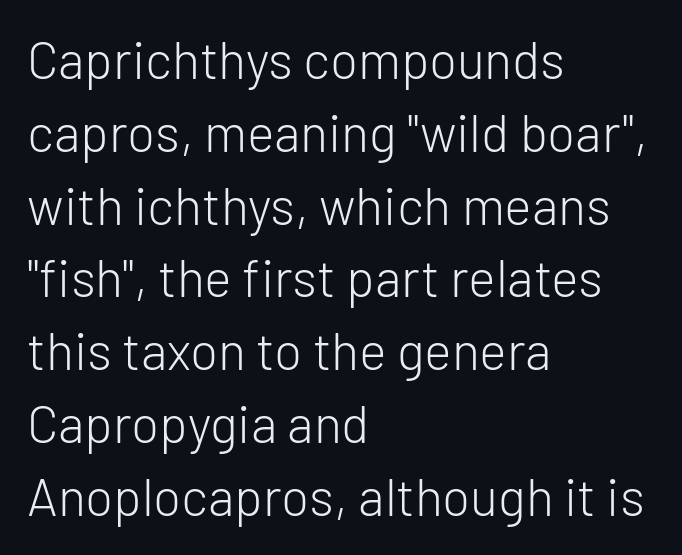
Q: Is the text bold? A: No.
Q: Is the text italic (slanted)? A: No, it is upright.
Q: Is the typeface a serif or a sans-serif typeface? A: Sans-serif.
Q: Is the text underlined? A: No.
Q: How is the paragraph aligned? A: Left-aligned.
Q: Is the spacing between letters normal or unusually wide? A: Normal.
Q: Is the spacing between lines tight, normal or loose? A: Normal.
Q: Width (condensed, normal, or wide)? A: Normal.
Q: Stroke contrast? A: Low.
Q: x-height? A: Medium.
Q: Monospaced? A: No.
